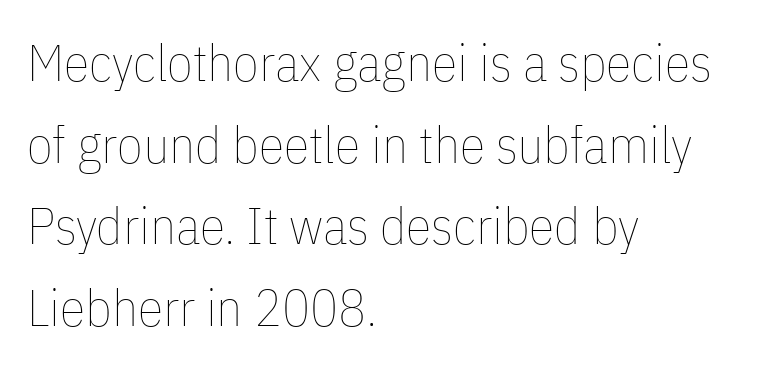
Q: Is the text bold? A: No.
Q: Is the text italic (slanted)? A: No, it is upright.
Q: Is the text underlined? A: No.
Q: How is the paragraph aligned? A: Left-aligned.
Q: Is the spacing between letters normal or unusually wide? A: Normal.
Q: Is the spacing between lines tight, normal or loose? A: Normal.
Q: Width (condensed, normal, or wide)? A: Condensed.
Q: Stroke contrast? A: Low.
Q: x-height? A: Medium.
Q: Monospaced? A: No.
